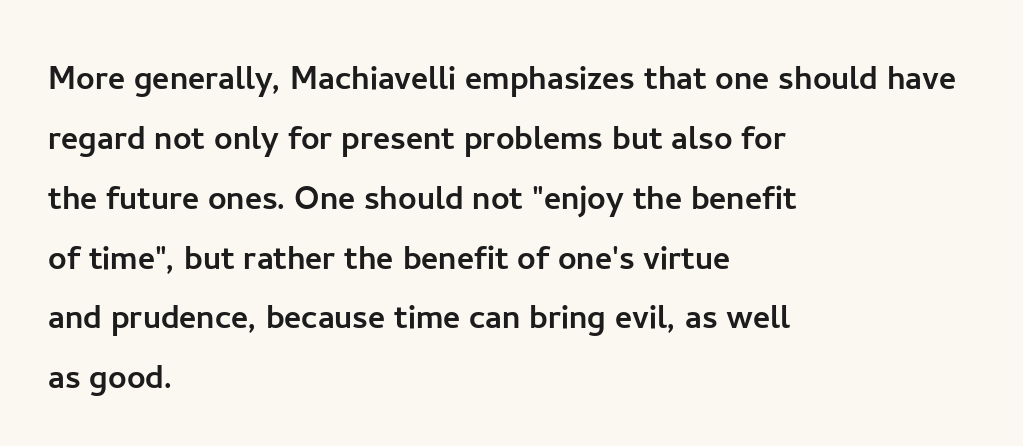
{"serif": "no", "italic": "no", "width": "normal", "stroke_contrast": "low", "x_height": "medium", "monospaced": "no", "underline": "no", "align": "left", "line_spacing": "normal", "line_spacing_ratio": 1.46, "letter_spacing": "normal", "letter_spacing_em": 0.0, "glyph_px": 41}
